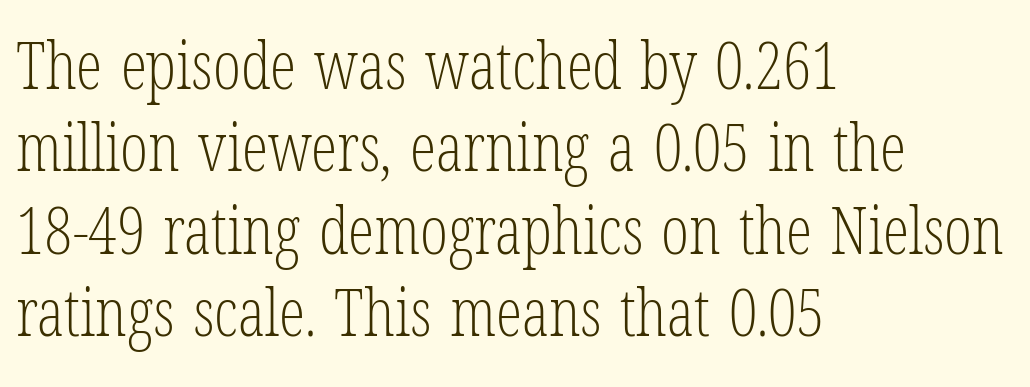
{"serif": "yes", "italic": "no", "bold": "no", "weight": "light", "width": "condensed", "stroke_contrast": "low", "x_height": "medium", "monospaced": "no", "underline": "no", "align": "left", "line_spacing": "normal", "line_spacing_ratio": 1.25, "letter_spacing": "normal", "letter_spacing_em": 0.0, "glyph_px": 66}
